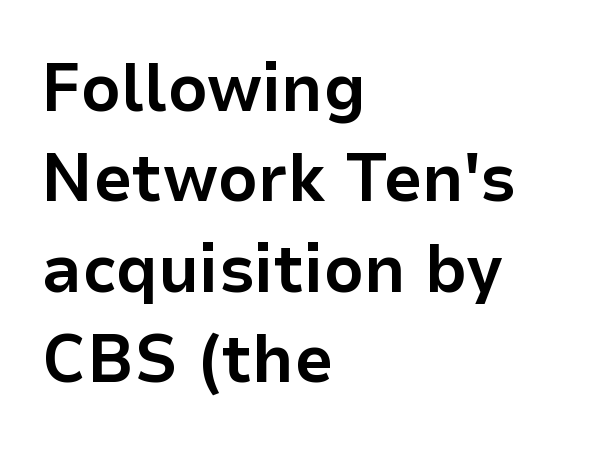
The rendering anchors every line to the left-hand side. The typeface chosen for these lines omits serifs. What stands out about the letter spacing? Nothing — it is the standard amount. Every character sits straight up, as roman type does. Each new line begins a customary step beneath the previous one.
